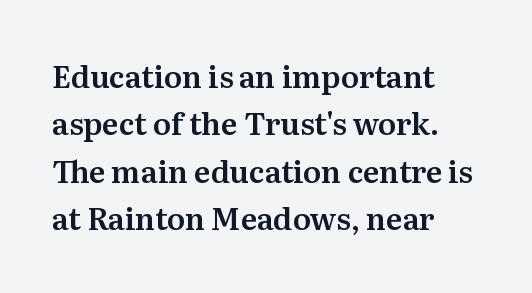
The image shows 30 px serif type, upright; set left-aligned, normal line spacing (1.58x), normal letter spacing, not underlined; medium stroke contrast and a medium x-height.
